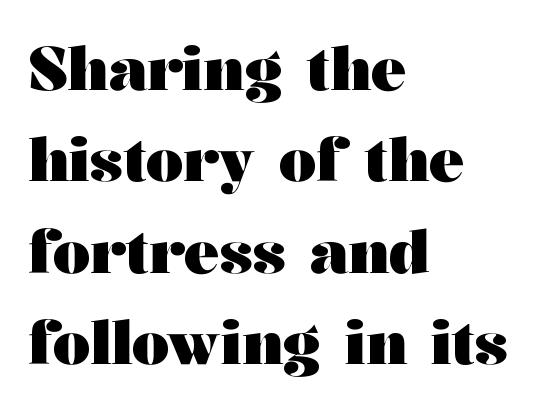
Vertically, the passage feels balanced, rows spaced as you'd expect. You can tell it's not italic because the verticals are truly vertical. The horizontal fit of the characters is conventional and even. Stroke terminals: seriffed.
